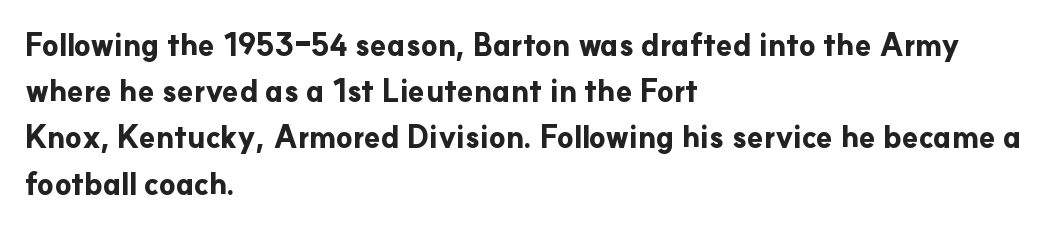
The image shows 30 px bold sans-serif type, upright; set left-aligned, normal line spacing (1.54x), normal letter spacing, not underlined; low stroke contrast and a small x-height.
